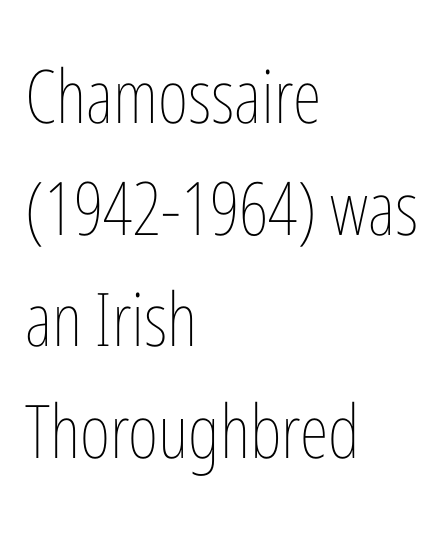
The font sits on the lighter half of the weight spectrum, regular included. Short and long lines alike share a common starting point at left. In terms of leading, this rendering sits right in the middle. Nope, not italic — everything's standing straight. No extra tracking has been applied to these lines. Descenders hang freely into open space.
